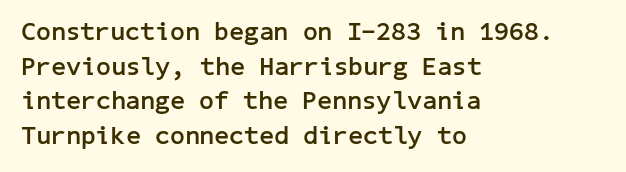
{"italic": "no", "bold": "yes", "underline": "no", "align": "left", "line_spacing": "normal", "line_spacing_ratio": 1.33, "letter_spacing": "normal", "letter_spacing_em": 0.0, "glyph_px": 26}
